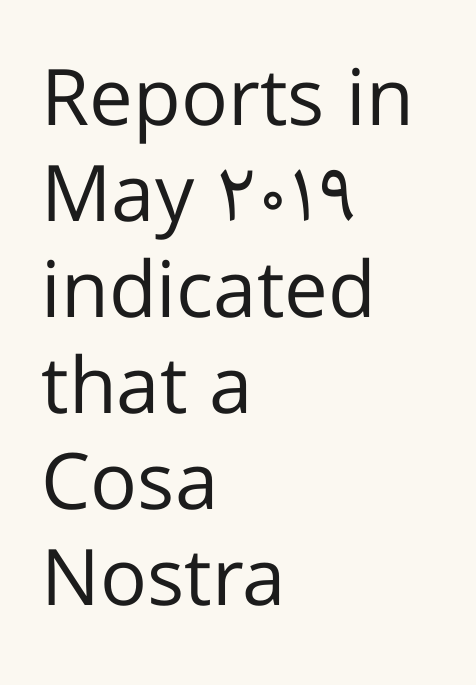
{"serif": "no", "italic": "no", "bold": "no", "weight": "regular", "width": "normal", "stroke_contrast": "low", "x_height": "medium", "monospaced": "no", "underline": "no", "align": "left", "line_spacing_ratio": 1.23, "letter_spacing": "normal", "letter_spacing_em": 0.0, "glyph_px": 78}
